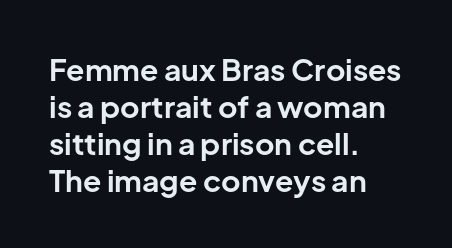
{"serif": "no", "italic": "no", "bold": "yes", "weight": "bold", "width": "normal", "stroke_contrast": "low", "x_height": "medium", "monospaced": "no", "underline": "no", "align": "left", "line_spacing_ratio": 1.23, "letter_spacing": "normal", "letter_spacing_em": 0.0, "glyph_px": 30}
